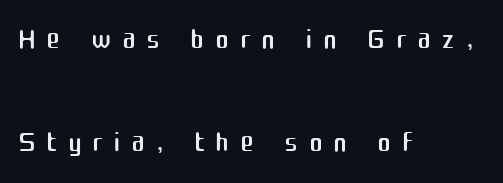
{"serif": "no", "italic": "no", "bold": "no", "weight": "regular", "width": "normal", "stroke_contrast": "medium", "x_height": "medium", "monospaced": "no", "underline": "no", "align": "left", "line_spacing": "loose", "line_spacing_ratio": 2.46, "letter_spacing": "wide", "letter_spacing_em": 0.25, "glyph_px": 42}
